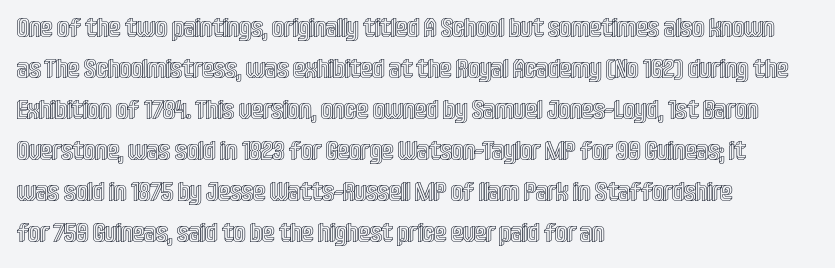
Underlining? Definitely not there. The passage shown stacks its lines at a standard gap. Tall strokes in this sample are plumb rather than angled. Is the block centered? No — it sits flush against the left margin.
